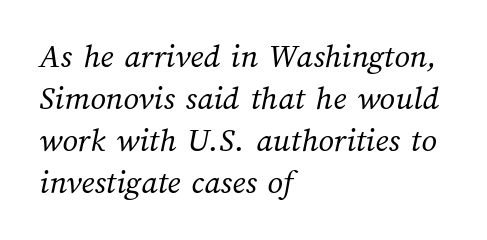
This sample is left-justified, so line endings fall wherever the words run out. No heavy texture on the line: the type isn't bold. Proportional: the letters do not fall into vertical columns. Descenders are the only things crossing below the line. In terms of letterspacing, this is plain default setting.
